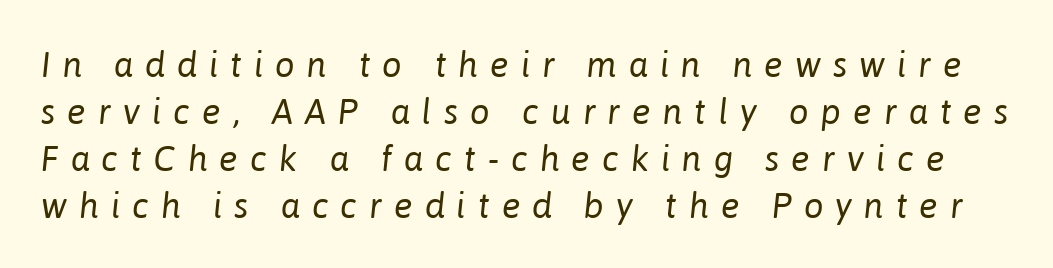
The image shows 35 px regular-weight type, italic (leaning right); set normal line spacing (1.34x), unusually wide letter spacing (+0.34 em), not underlined; low stroke contrast and a medium x-height.
